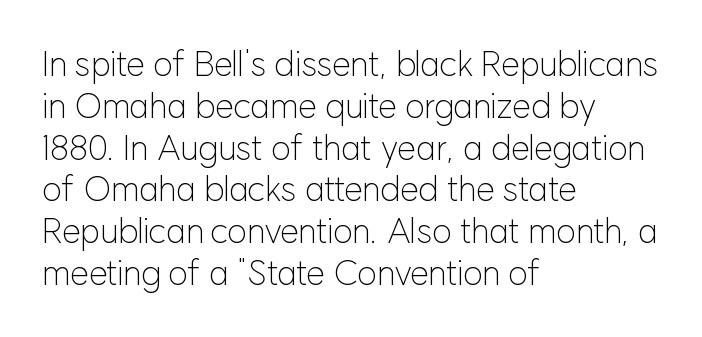
{"serif": "no", "italic": "no", "bold": "no", "weight": "light", "width": "normal", "stroke_contrast": "low", "x_height": "medium", "monospaced": "no", "underline": "no", "align": "left", "line_spacing_ratio": 1.23, "letter_spacing": "normal", "letter_spacing_em": 0.0, "glyph_px": 34}
